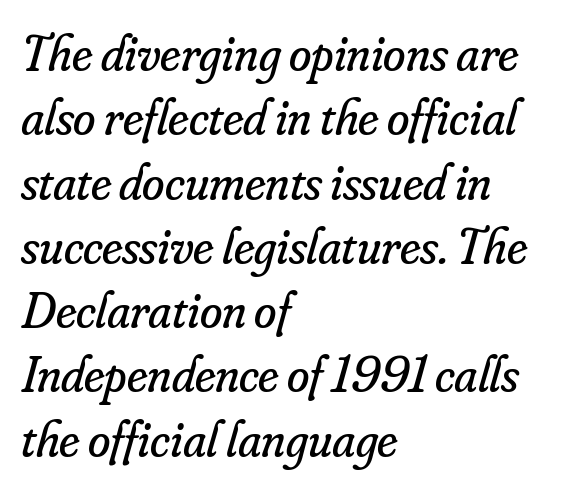
Q: Is the text bold? A: No.
Q: Is the text italic (slanted)? A: Yes, it leans right by about 16 degrees.
Q: Is the typeface a serif or a sans-serif typeface? A: Serif.
Q: Is the text underlined? A: No.
Q: How is the paragraph aligned? A: Left-aligned.
Q: Is the spacing between letters normal or unusually wide? A: Normal.
Q: Is the spacing between lines tight, normal or loose? A: Normal.
Q: Width (condensed, normal, or wide)? A: Normal.
Q: Stroke contrast? A: Low.
Q: x-height? A: Small.
Q: Monospaced? A: No.
